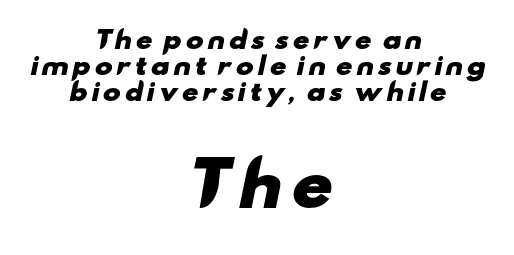
{"serif": "no", "bold": "yes", "weight": "heavy", "width": "wide", "stroke_contrast": "low", "x_height": "small", "monospaced": "no", "underline": "no", "align": "center", "line_spacing": "tight", "line_spacing_ratio": 1.08, "larger_block": "second", "size_ratio": 2.5, "glyph_px": 60}
